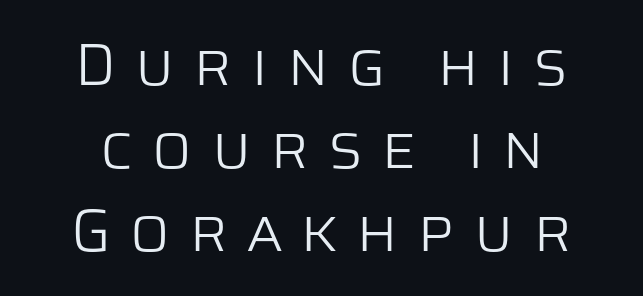
{"serif": "no", "italic": "no", "bold": "no", "weight": "light", "width": "normal", "stroke_contrast": "low", "x_height": "large", "monospaced": "no", "underline": "no", "align": "center", "line_spacing": "normal", "line_spacing_ratio": 1.41, "letter_spacing": "wide", "letter_spacing_em": 0.31, "glyph_px": 59}
